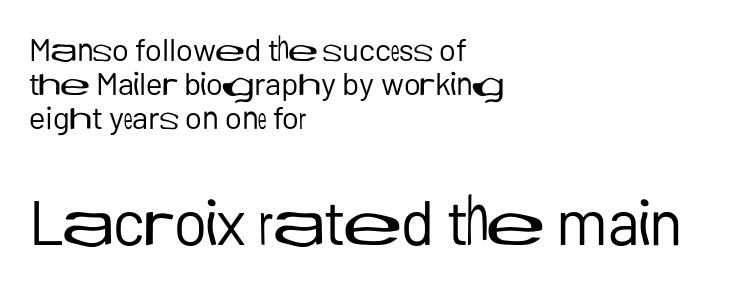
These lines keep a tight, regular rhythm from letter to letter. Larger block? The one below; the one above is distinctly smaller. This sample trades vertical openness for compactness between lines. The zone under the glyphs is completely vacant. The letters advance in unequal steps, a hallmark of proportional type. Ordinary non-slanted type is in use.
